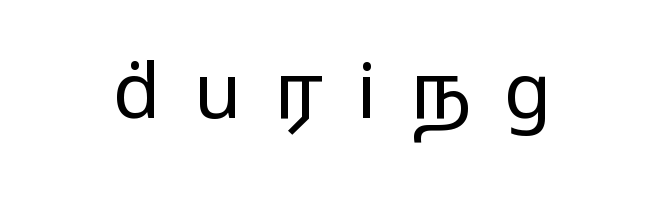
{"serif": "no", "italic": "no", "width": "wide", "stroke_contrast": "medium", "monospaced": "no", "underline": "no", "letter_spacing": "wide", "letter_spacing_em": 0.43, "glyph_px": 77}
